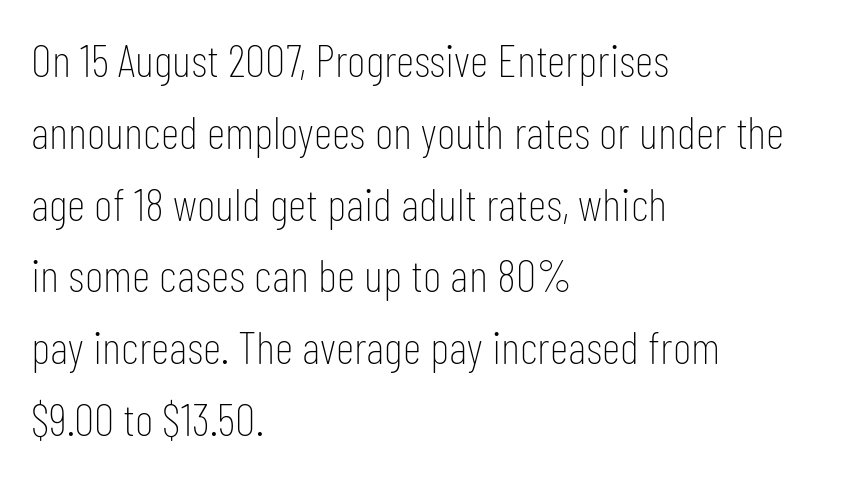
{"serif": "no", "italic": "no", "bold": "no", "weight": "thin", "width": "condensed", "stroke_contrast": "low", "x_height": "medium", "monospaced": "no", "underline": "no", "align": "left", "line_spacing": "normal", "line_spacing_ratio": 1.56, "letter_spacing": "normal", "letter_spacing_em": 0.0, "glyph_px": 46}
